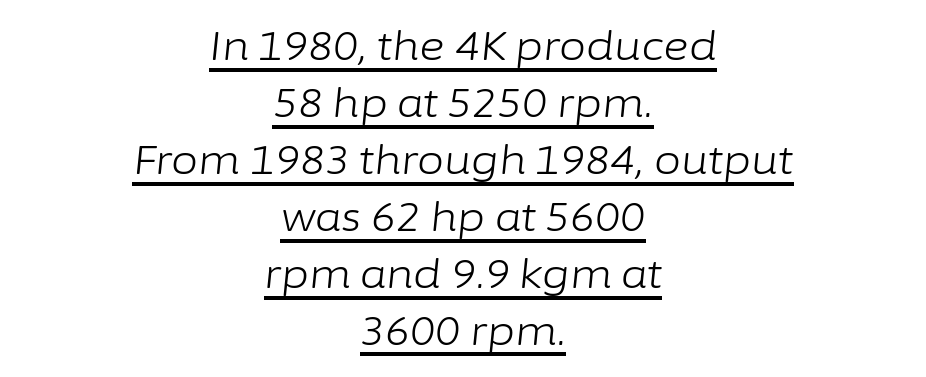
The image shows 39 px light type, italic (leaning right); set centered, normal line spacing (1.46x), normal letter spacing, underlined; low stroke contrast and a medium x-height.
